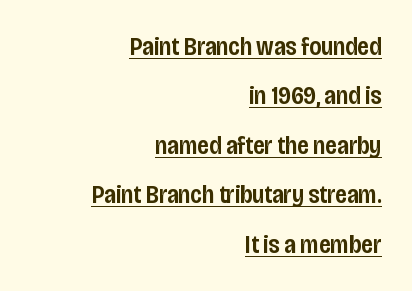
Q: Is the text bold? A: Semi-bold.
Q: Is the text italic (slanted)? A: No, it is upright.
Q: Is the text underlined? A: Yes.
Q: How is the paragraph aligned? A: Right-aligned.
Q: Is the spacing between letters normal or unusually wide? A: Normal.
Q: Is the spacing between lines tight, normal or loose? A: Loose.
